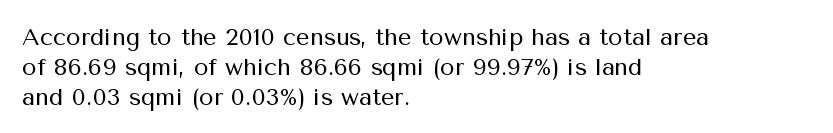
{"italic": "no", "bold": "no", "underline": "no", "align": "left", "line_spacing_ratio": 1.24, "letter_spacing": "normal", "letter_spacing_em": 0.0, "glyph_px": 24}
